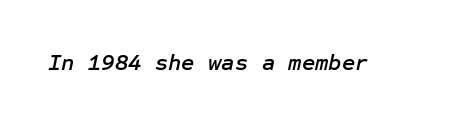
Honestly, there is no underline to notice here at all. What stands out about the letter spacing? Nothing — it is the standard amount. Compared with ordinary roman type, these characters are visibly tilted.
